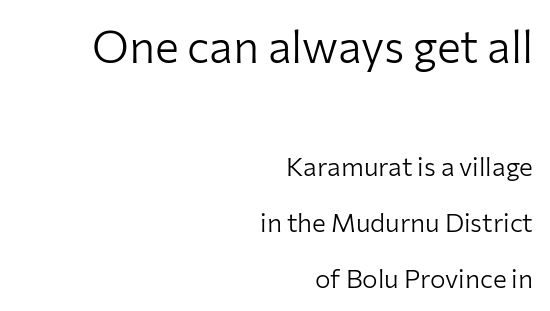
Q: Is the text bold? A: No.
Q: Is the text italic (slanted)? A: No, it is upright.
Q: Is the typeface a serif or a sans-serif typeface? A: Sans-serif.
Q: Is the text underlined? A: No.
Q: How is the paragraph aligned? A: Right-aligned.
Q: Is the spacing between letters normal or unusually wide? A: Normal.
Q: Is the spacing between lines tight, normal or loose? A: Loose.
Q: Which block of text is set in a larger size, the first (top) or the second (bottom)? A: The first (top) one.
Q: Width (condensed, normal, or wide)? A: Normal.
Q: Stroke contrast? A: Low.
Q: x-height? A: Medium.
Q: Monospaced? A: No.
